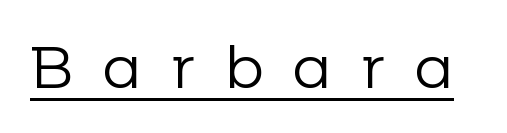
If you drew a line through each stem, it would be perfectly vertical. In designer terms, the underline attribute is active on this setting. Each word looks stretched out because of the extra space between its letters. Character widths vary here, with narrow letters taking less room than wide ones. Regarding serifs, this sample does without them. Stroke mass is kept to a normal reading level or below.
